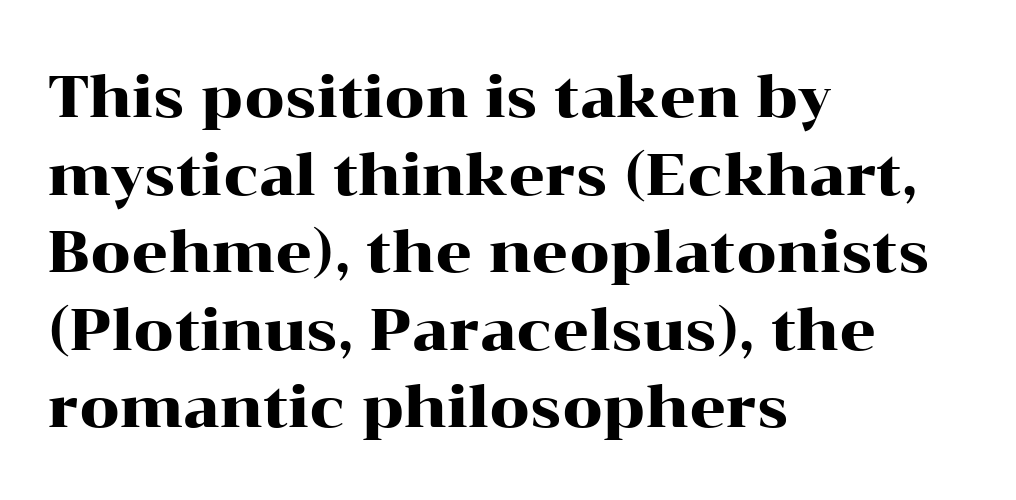
Q: Is the text italic (slanted)? A: No, it is upright.
Q: Is the typeface a serif or a sans-serif typeface? A: Serif.
Q: Is the text underlined? A: No.
Q: How is the paragraph aligned? A: Left-aligned.
Q: Is the spacing between letters normal or unusually wide? A: Normal.
Q: Is the spacing between lines tight, normal or loose? A: Normal.
Q: Width (condensed, normal, or wide)? A: Wide.
Q: Stroke contrast? A: High.
Q: x-height? A: Medium.
Q: Monospaced? A: No.
